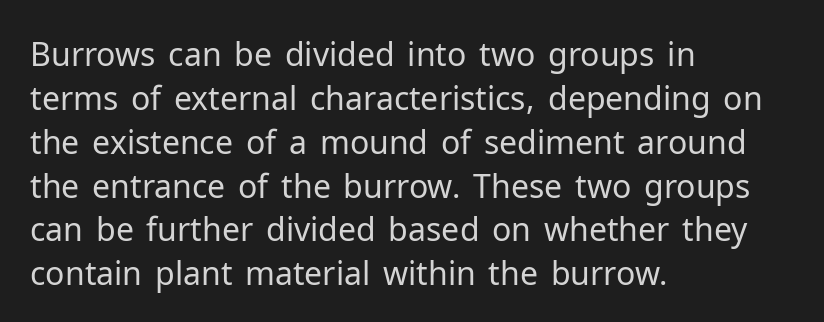
The image shows 32 px regular-weight sans-serif type, upright; set left-aligned, normal line spacing (1.37x), normal letter spacing, not underlined; low stroke contrast and a medium x-height.
